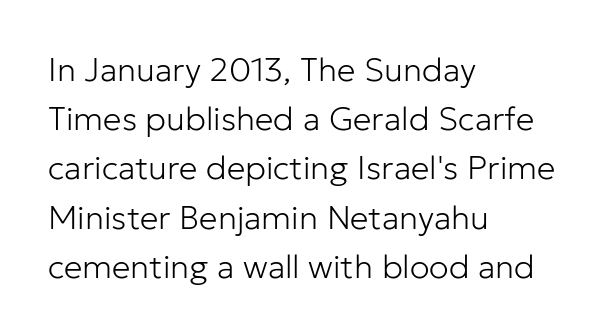
The image shows 33 px light sans-serif type, upright; set left-aligned, normal line spacing (1.49x), normal letter spacing, not underlined; low stroke contrast and a medium x-height.
